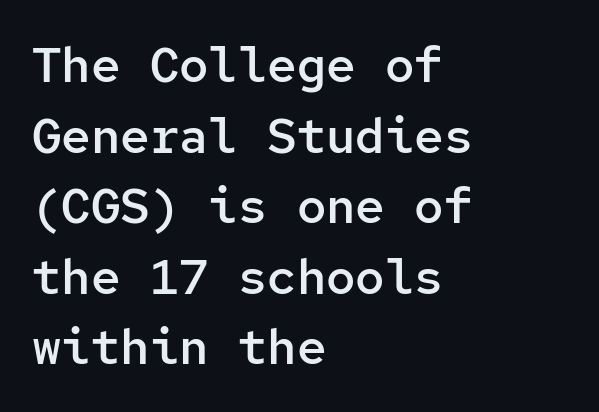
Q: Is the text bold? A: Semi-bold.
Q: Is the text italic (slanted)? A: No, it is upright.
Q: Is the typeface a serif or a sans-serif typeface? A: Sans-serif.
Q: Is the text underlined? A: No.
Q: How is the paragraph aligned? A: Left-aligned.
Q: Is the spacing between letters normal or unusually wide? A: Normal.
Q: Is the spacing between lines tight, normal or loose? A: Normal.
Q: Width (condensed, normal, or wide)? A: Normal.
Q: Stroke contrast? A: Low.
Q: x-height? A: Medium.
Q: Monospaced? A: Yes.
